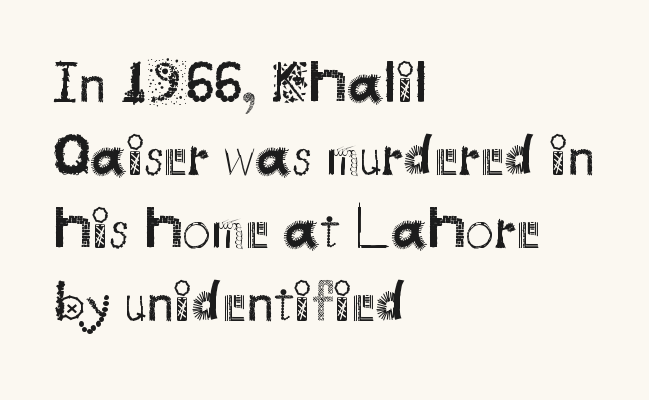
The image shows 57 px regular-weight sans-serif type, upright; set left-aligned, normal line spacing (1.28x), normal letter spacing, not underlined; medium stroke contrast and a small x-height.
